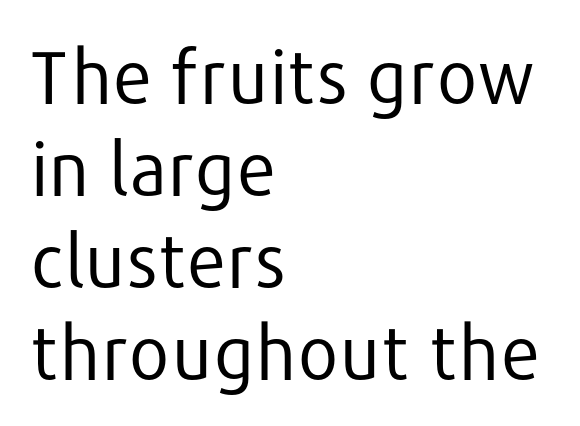
The image shows 73 px regular-weight sans-serif type, upright; set left-aligned, normal line spacing (1.26x), normal letter spacing, not underlined; low stroke contrast and a medium x-height.
